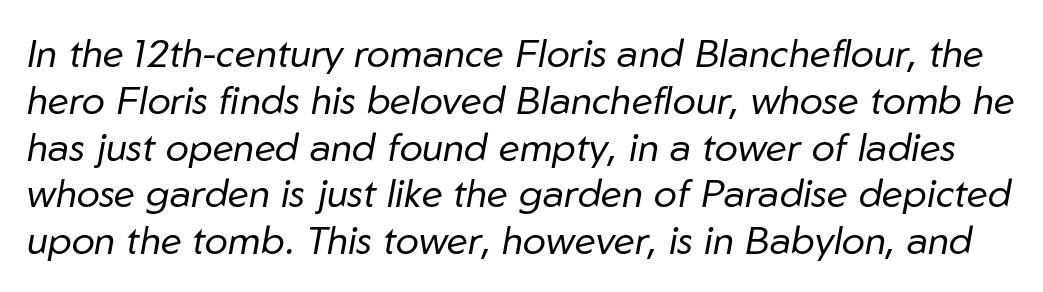
These lines are rendered in a variable-pitch font. No letter is thick-stroked: the sample isn't bold. Anything drawn beneath the words? Only blank space. Letter spacing: default. This is oblique type, the kind used for emphasis or titles.
